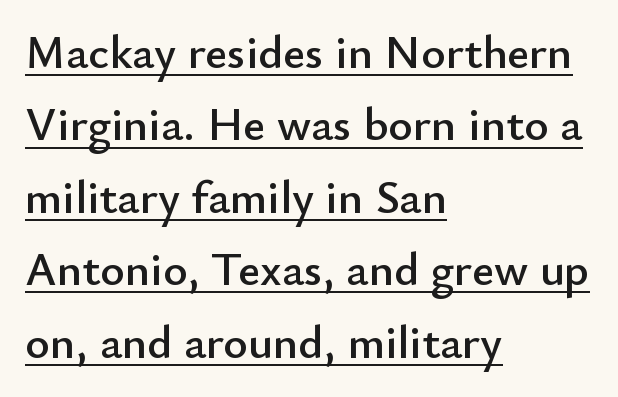
The type family on display is of the sans-serif kind. Note the varied advance widths — an 'i' is clearly narrower than an 'm'. A typographer would call this underscored text. It's the straight-up-and-down kind of type.
